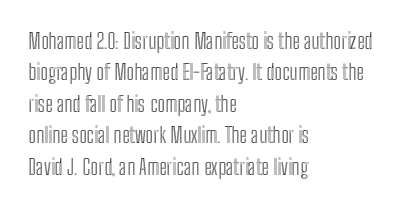
Unmarked baselines from the first word to the last. Every character sits straight up, as roman type does. The lines in this sample share a left origin and differ only in where they stop. Summary of vertical rhythm: regular, with standard interline spacing. Inter-character spacing is left at the font's built-in metrics.
